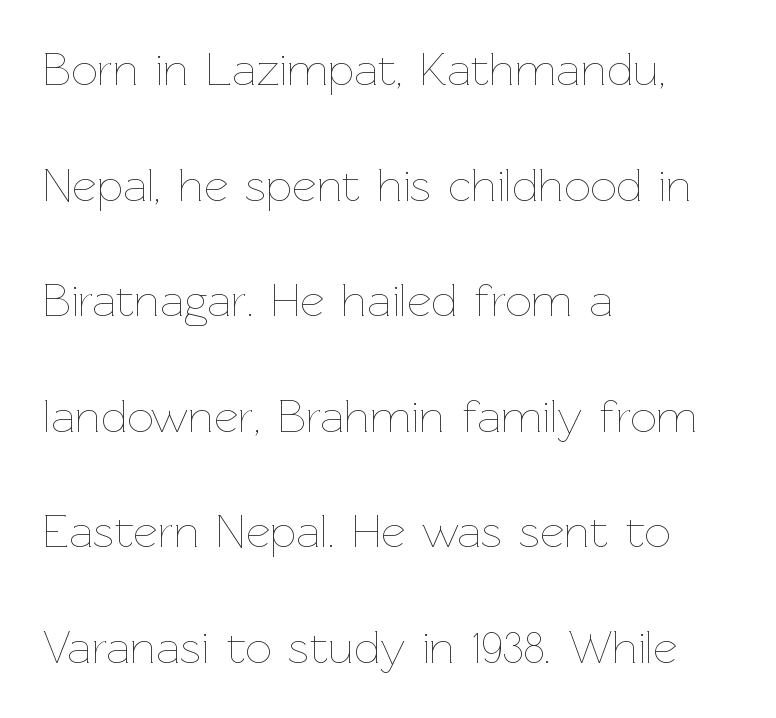
{"italic": "no", "bold": "no", "weight": "thin", "width": "normal", "stroke_contrast": "low", "x_height": "medium", "monospaced": "no", "underline": "no", "align": "left", "line_spacing": "loose", "line_spacing_ratio": 2.46, "letter_spacing": "normal", "letter_spacing_em": 0.0, "glyph_px": 47}
